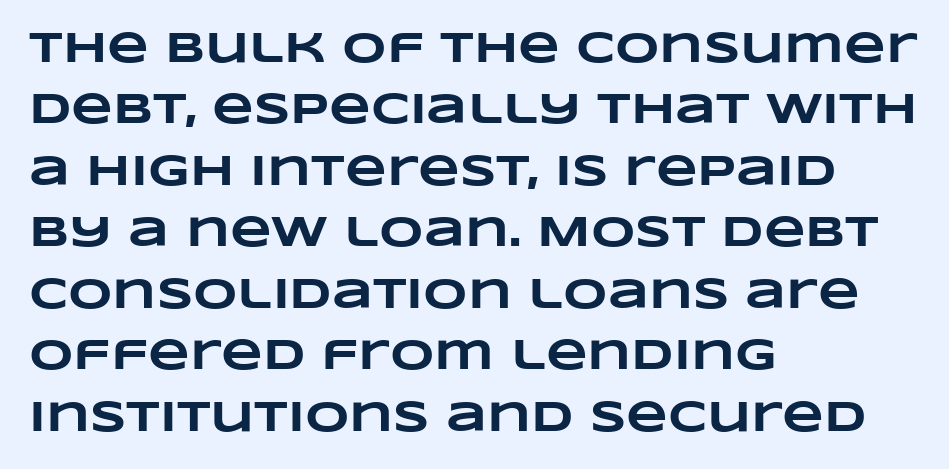
Successive baselines arrive at the customary interval. The face used here is proportionally spaced, like ordinary book or web type. The string is rendered with underlining switched off. Caption: bold face, heavy strokes. Layout note: lines flush left.
